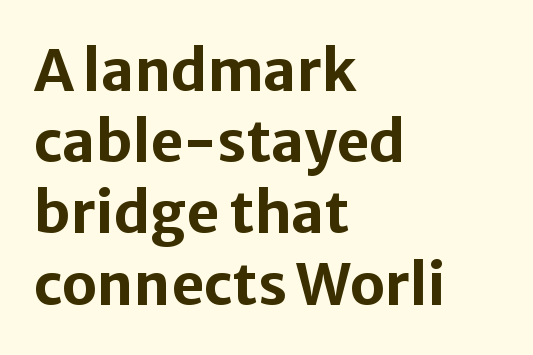
{"serif": "no", "italic": "no", "bold": "yes", "weight": "bold", "width": "normal", "stroke_contrast": "low", "x_height": "medium", "monospaced": "no", "underline": "no", "align": "left", "line_spacing": "normal", "line_spacing_ratio": 1.25, "letter_spacing": "normal", "letter_spacing_em": 0.0, "glyph_px": 57}
